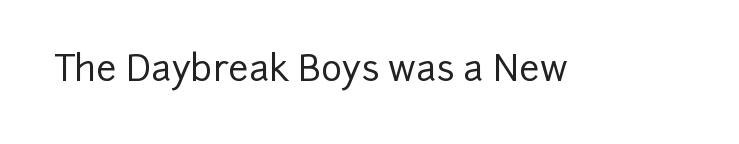
{"serif": "no", "italic": "no", "width": "normal", "stroke_contrast": "low", "x_height": "medium", "monospaced": "no", "underline": "no", "letter_spacing": "normal", "letter_spacing_em": 0.0, "glyph_px": 36}
